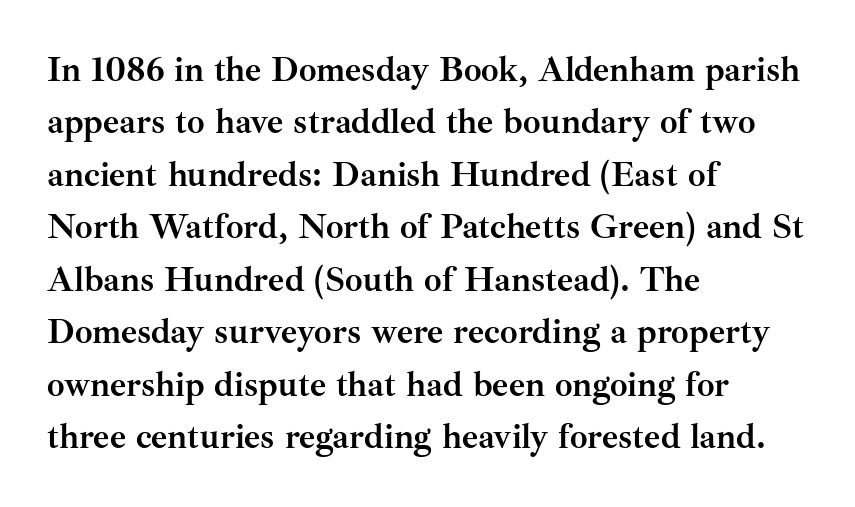
{"serif": "yes", "italic": "no", "bold": "yes", "weight": "semibold", "width": "normal", "stroke_contrast": "medium", "x_height": "small", "monospaced": "no", "underline": "no", "align": "left", "line_spacing": "normal", "line_spacing_ratio": 1.5, "letter_spacing": "normal", "letter_spacing_em": 0.0, "glyph_px": 35}
